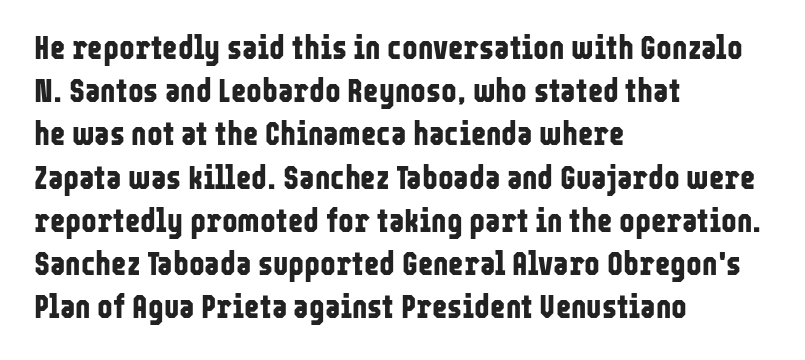
Regular leading. Examine the stroke ends and you'll find no serifs. Horizontal alignment here is leftward, the default for most running prose. How are the letters spaced? Ordinarily, with no added tracking. These lines are rendered in a variable-pitch font. Only glyphs here, with clear space below each row.
